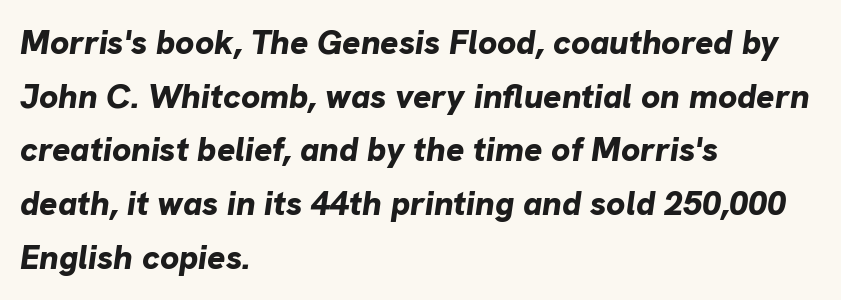
Q: Is the text bold? A: Yes.
Q: Is the text italic (slanted)? A: Yes, it leans right by about 8 degrees.
Q: Is the text underlined? A: No.
Q: How is the paragraph aligned? A: Left-aligned.
Q: Is the spacing between letters normal or unusually wide? A: Normal.
Q: Is the spacing between lines tight, normal or loose? A: Normal.
Q: Width (condensed, normal, or wide)? A: Normal.
Q: Stroke contrast? A: Low.
Q: x-height? A: Medium.
Q: Monospaced? A: No.
